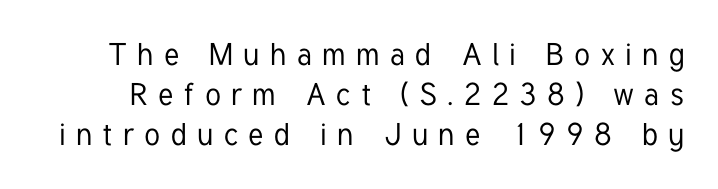
The image shows 31 px condensed sans-serif type, upright; set normal line spacing (1.29x), unusually wide letter spacing (+0.34 em), not underlined; low stroke contrast and a medium x-height.
